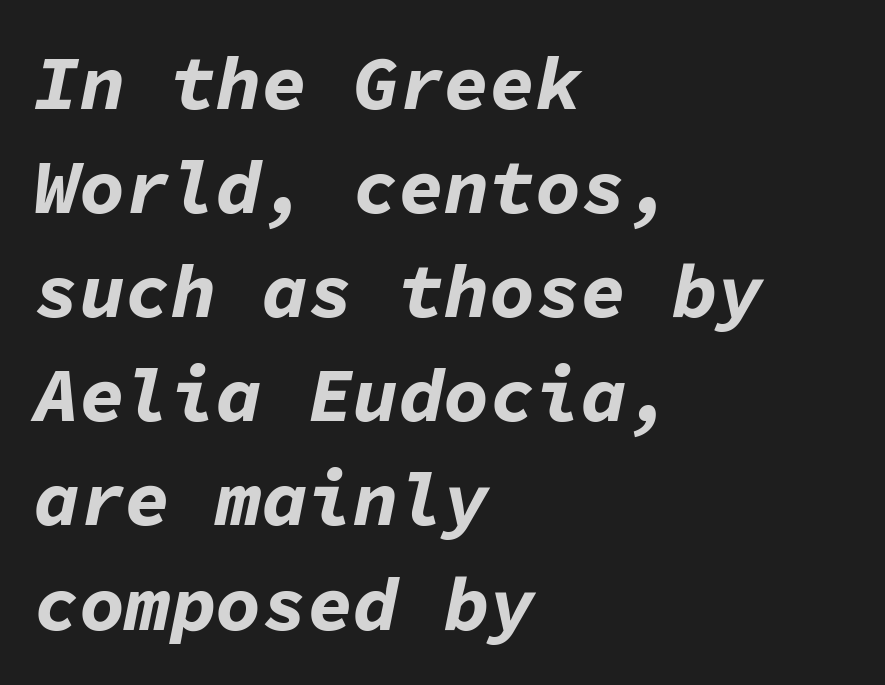
{"italic": "yes", "lean": "right", "slant_degrees": 11, "bold": "yes", "weight": "bold", "width": "normal", "stroke_contrast": "low", "x_height": "medium", "monospaced": "yes", "underline": "no", "align": "left", "line_spacing": "normal", "line_spacing_ratio": 1.37, "letter_spacing": "normal", "letter_spacing_em": 0.0, "glyph_px": 76}
